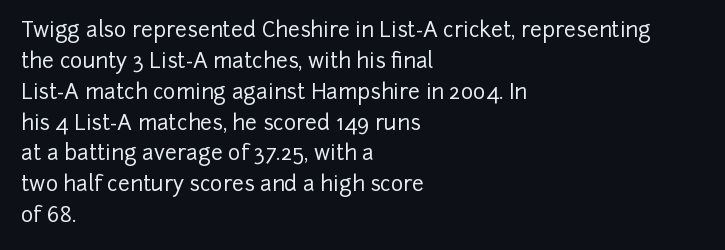
There is no visible air inserted between adjacent glyphs. Alignment: flush left. The words here are not underlined. The axis of the letterforms is exactly vertical. The designer left line spacing at the default.
